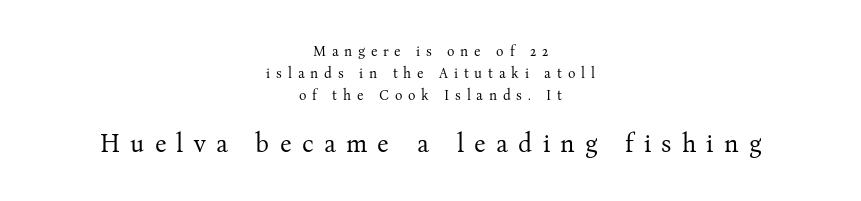
Stroke thickness stays within the range of a standard reading face or lighter. Is the letter spacing exaggerated? Yes — the characters are pushed far apart. Honestly, the row spacing looks completely unremarkable. Horizontally, the lines are justified to the midpoint only. The space beneath each line is pristine and unruled.
